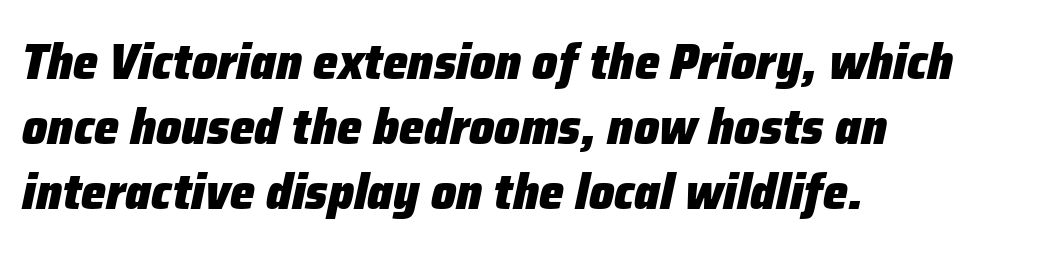
{"italic": "yes", "lean": "right", "slant_degrees": 12, "bold": "yes", "weight": "heavy", "width": "normal", "stroke_contrast": "low", "x_height": "medium", "monospaced": "no", "underline": "no", "align": "left", "line_spacing": "normal", "line_spacing_ratio": 1.3, "letter_spacing": "normal", "letter_spacing_em": 0.0, "glyph_px": 50}
